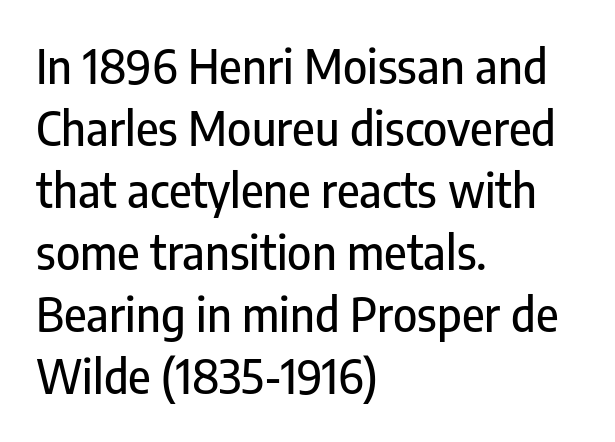
{"serif": "no", "italic": "no", "width": "condensed", "stroke_contrast": "low", "x_height": "medium", "monospaced": "no", "underline": "no", "align": "left", "line_spacing": "normal", "line_spacing_ratio": 1.35, "letter_spacing": "normal", "letter_spacing_em": 0.0, "glyph_px": 46}
